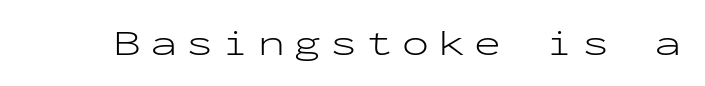
The image shows 36 px light, wide sans-serif type, upright, monospaced; set unusually wide letter spacing (+0.25 em), not underlined; low stroke contrast and a medium x-height.
